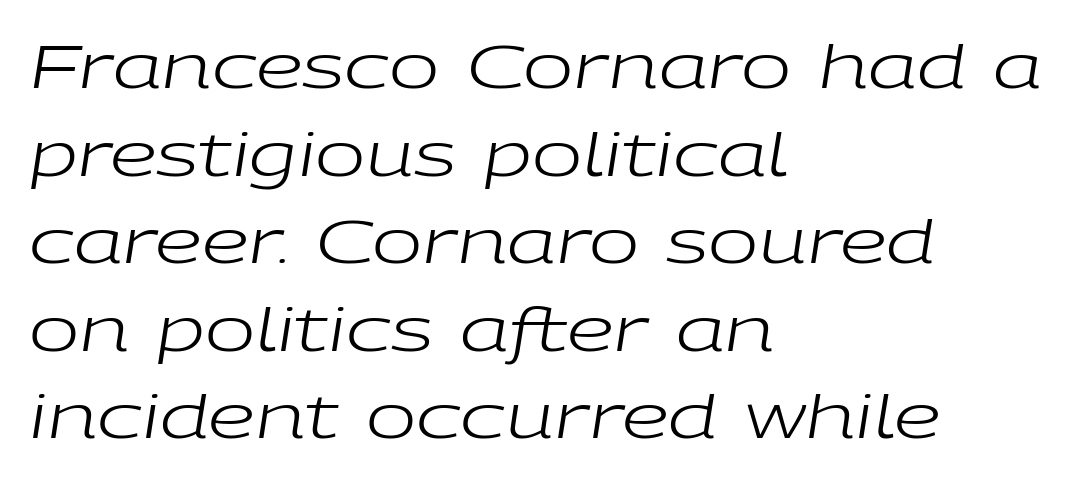
The image shows 60 px regular-weight, wide type, italic (leaning right); set left-aligned, normal line spacing (1.46x), normal letter spacing, not underlined; low stroke contrast and a medium x-height.
